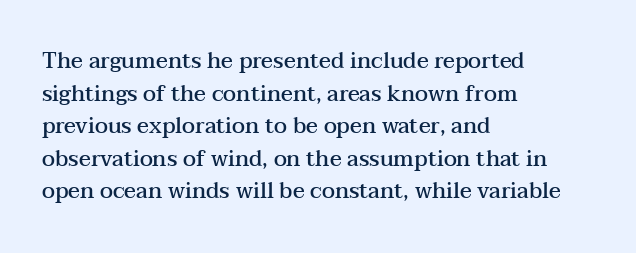
The image shows 22 px text type, upright; set left-aligned, normal line spacing (1.48x), normal letter spacing, not underlined.
